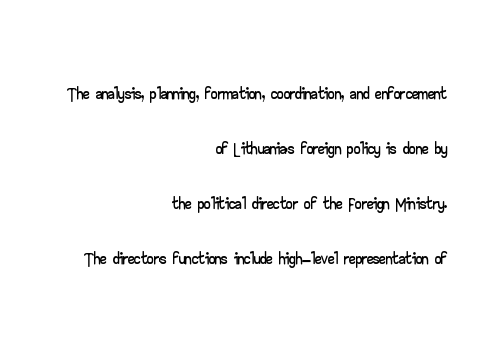
Q: Is the text italic (slanted)? A: No, it is upright.
Q: Is the text underlined? A: No.
Q: How is the paragraph aligned? A: Right-aligned.
Q: Is the spacing between letters normal or unusually wide? A: Normal.
Q: Is the spacing between lines tight, normal or loose? A: Loose.
